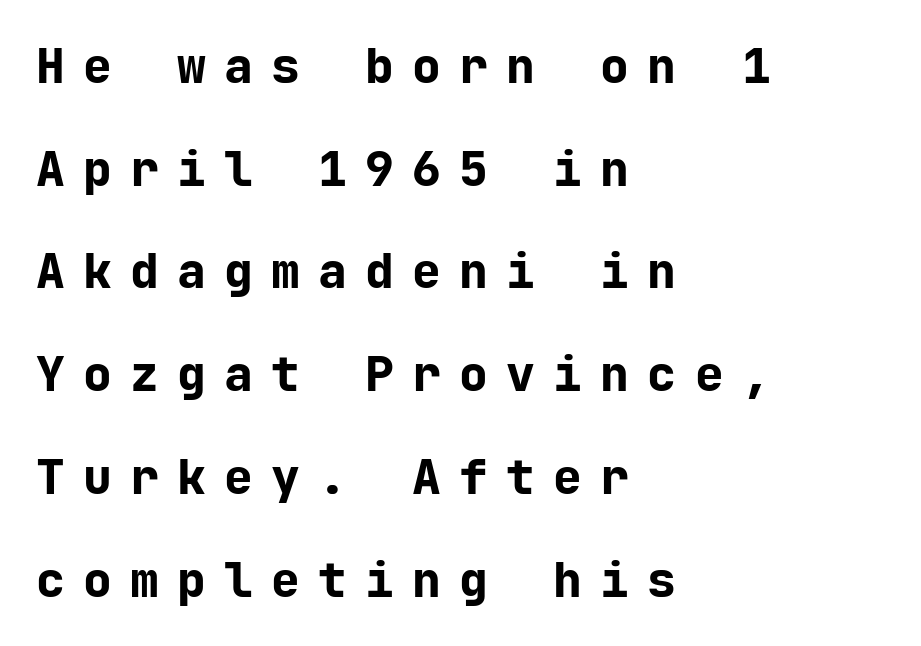
Spacing verdict: monospaced, one width for all characters. Each letter's strokes conclude bluntly, with no projecting serifs. Reading down the column, the eye jumps a long way to each next line. These lines were composed using upright roman letters.
